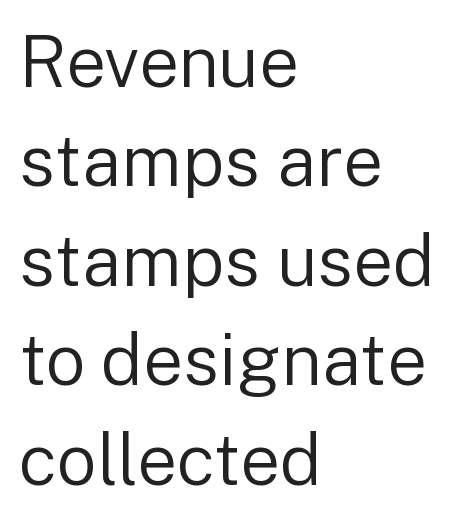
The image shows 71 px regular-weight sans-serif type, upright; set left-aligned, normal line spacing (1.4x), normal letter spacing, not underlined; low stroke contrast and a medium x-height.
